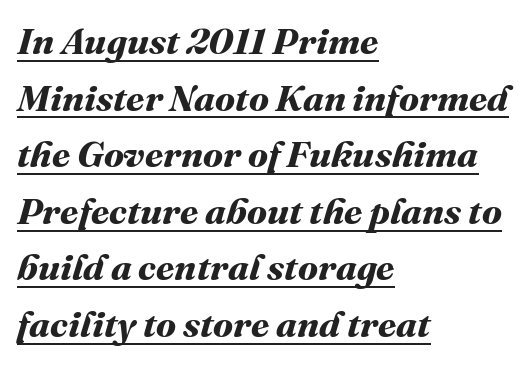
The image shows 37 px bold type; set left-aligned, normal line spacing (1.53x), normal letter spacing, underlined; medium stroke contrast and a medium x-height.
